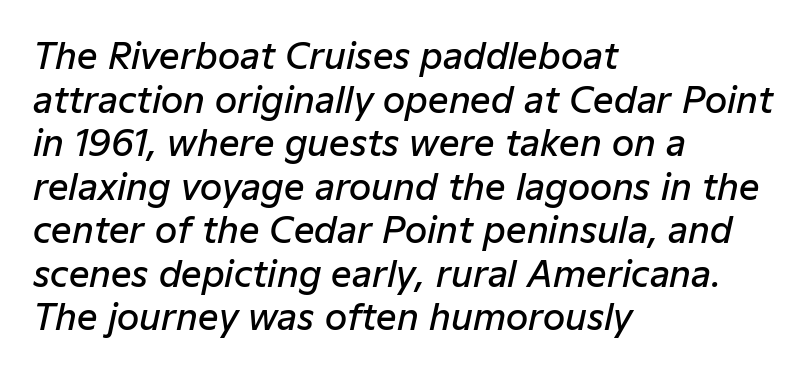
Q: Is the text bold? A: Semi-bold.
Q: Is the text italic (slanted)? A: Yes, it leans right by about 12 degrees.
Q: Is the text underlined? A: No.
Q: How is the paragraph aligned? A: Left-aligned.
Q: Is the spacing between letters normal or unusually wide? A: Normal.
Q: Width (condensed, normal, or wide)? A: Normal.
Q: Stroke contrast? A: Low.
Q: x-height? A: Medium.
Q: Monospaced? A: No.
